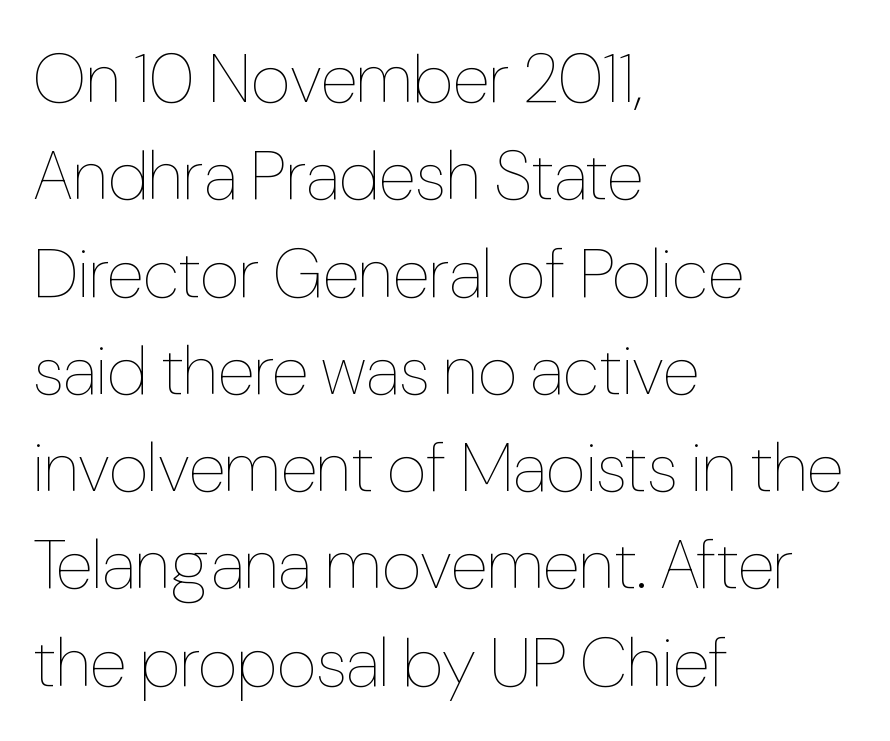
{"italic": "no", "bold": "no", "weight": "thin", "width": "condensed", "stroke_contrast": "low", "x_height": "medium", "monospaced": "no", "underline": "no", "align": "left", "line_spacing": "normal", "line_spacing_ratio": 1.41, "letter_spacing": "normal", "letter_spacing_em": 0.0, "glyph_px": 69}
